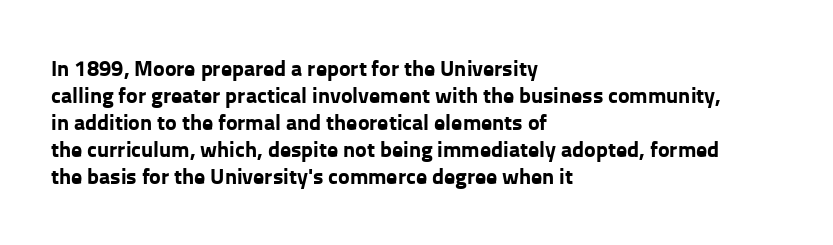
Q: Is the text bold? A: Yes.
Q: Is the text italic (slanted)? A: No, it is upright.
Q: Is the text underlined? A: No.
Q: How is the paragraph aligned? A: Left-aligned.
Q: Is the spacing between letters normal or unusually wide? A: Normal.
